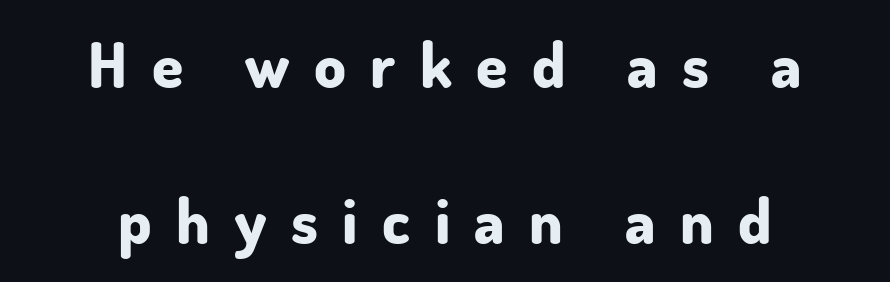
The image shows 63 px bold sans-serif type, upright; set centered, loose line spacing (2.47x), unusually wide letter spacing (+0.39 em), not underlined; low stroke contrast and a small x-height.
